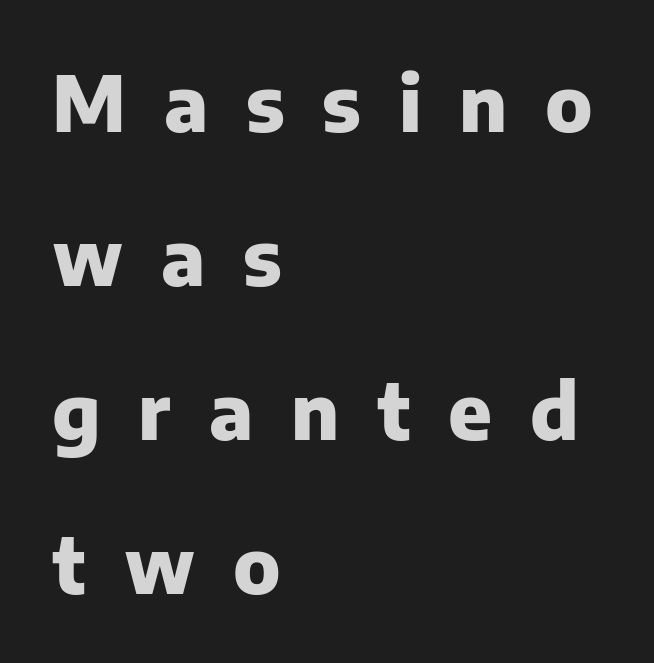
Each row of text sits above clean, open space. The face used here is a sans, in the tradition of grotesques and geometrics. Is the block centered? No — it sits flush against the left margin. The letters advance in unequal steps, a hallmark of proportional type. The tracking reads as deliberately expanded to a designer's eye. This is the regular roman posture of the typeface.
